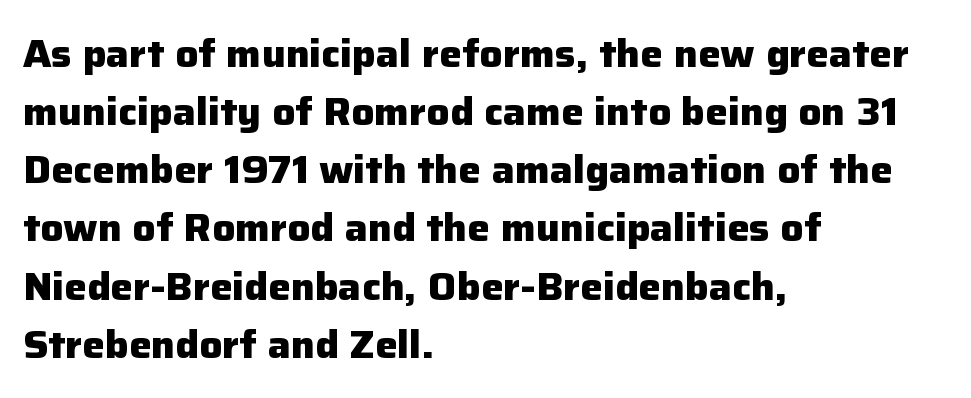
This block has exactly the height ordinary leading produces. This sample uses a sans-serif face. This sample uses an upright cut, with every glyph sitting square on the baseline. Words appear dense and cohesive because spacing is normal. Alignment: flush left.
